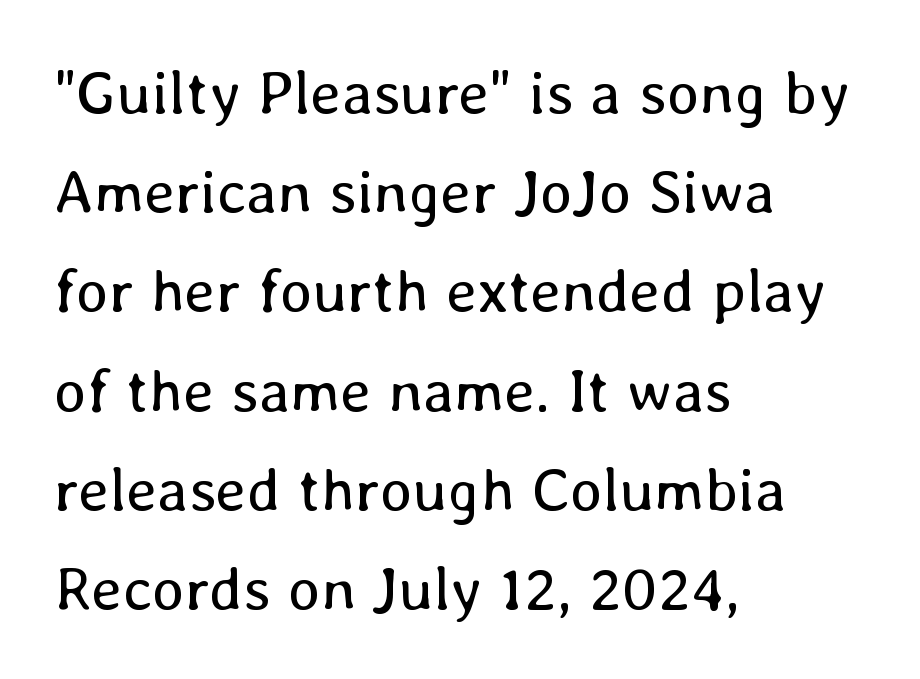
{"italic": "no", "bold": "no", "weight": "regular", "width": "normal", "stroke_contrast": "low", "x_height": "medium", "monospaced": "no", "underline": "no", "align": "left", "line_spacing": "normal", "line_spacing_ratio": 1.6, "letter_spacing": "normal", "letter_spacing_em": 0.0, "glyph_px": 62}
